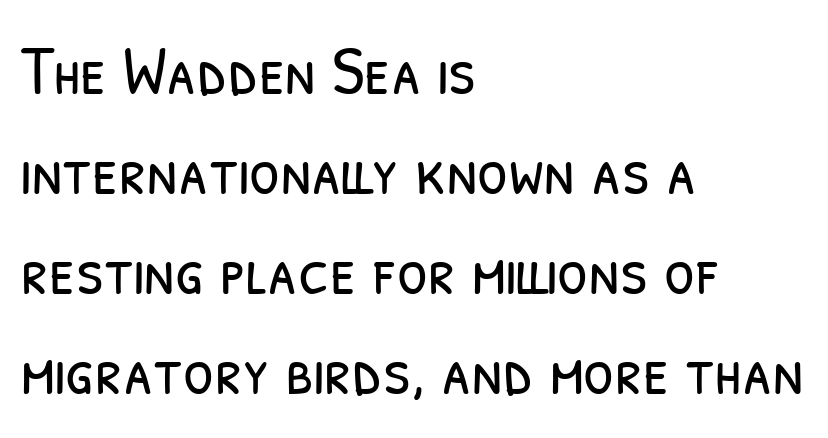
{"serif": "no", "bold": "no", "weight": "light", "width": "condensed", "stroke_contrast": "low", "x_height": "medium", "monospaced": "no", "underline": "no", "align": "left", "line_spacing": "normal", "line_spacing_ratio": 1.43, "letter_spacing": "normal", "letter_spacing_em": 0.0, "glyph_px": 70}
